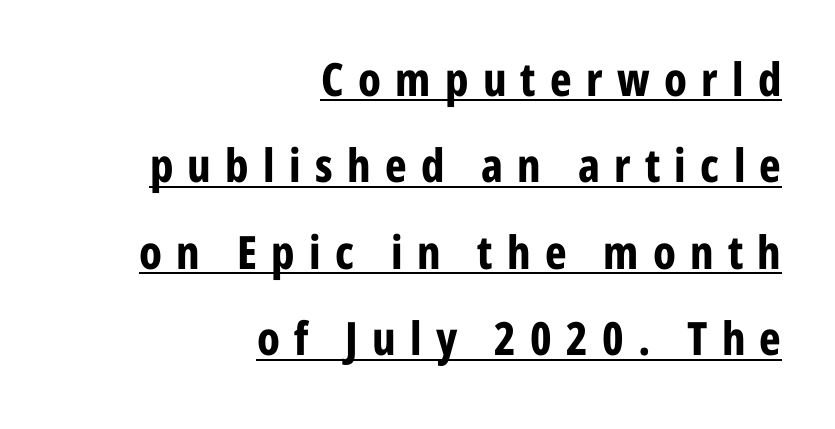
Varying glyph widths throughout — classic text-font behaviour. Letterform terminals end flat and unadorned throughout the passage. Honestly, the underline is the first thing you notice here. Horizontal alignment here is rightward, an uncommon choice for prose.
